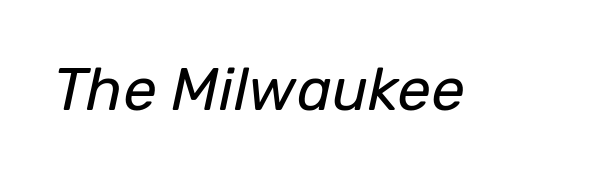
Q: Is the text bold? A: No.
Q: Is the text italic (slanted)? A: Yes, it leans right by about 12 degrees.
Q: Is the text underlined? A: No.
Q: Is the spacing between letters normal or unusually wide? A: Normal.
Q: Width (condensed, normal, or wide)? A: Normal.
Q: Stroke contrast? A: Low.
Q: x-height? A: Medium.
Q: Monospaced? A: No.
